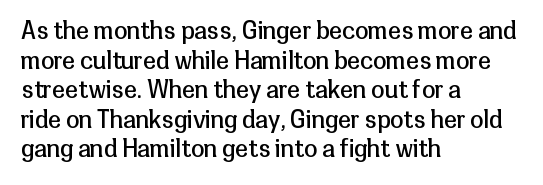
{"italic": "no", "bold": "no", "underline": "no", "align": "left", "line_spacing_ratio": 1.23, "letter_spacing": "normal", "letter_spacing_em": 0.0, "glyph_px": 24}
